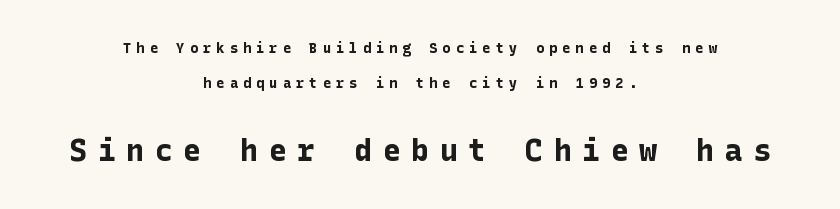
The image shows 30 px bold sans-serif type, upright; set centered, loose line spacing (2.48x), unusually wide letter spacing (+0.35 em), not underlined; the second (bottom) block is 2.14x larger; low stroke contrast and a medium x-height.
